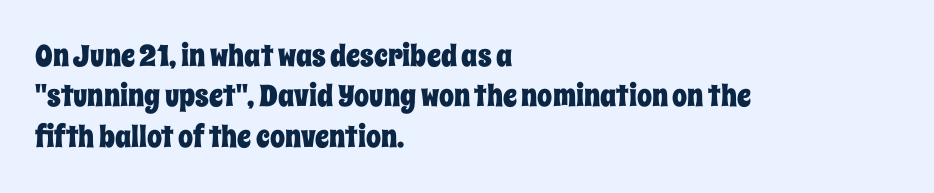
{"italic": "no", "width": "condensed", "stroke_contrast": "low", "x_height": "large", "monospaced": "no", "underline": "no", "align": "left", "line_spacing": "normal", "line_spacing_ratio": 1.35, "letter_spacing": "normal", "letter_spacing_em": 0.0, "glyph_px": 30}
